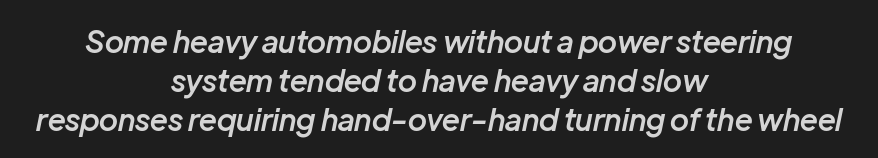
Q: Is the text bold? A: Semi-bold.
Q: Is the text italic (slanted)? A: Yes, it leans right by about 12 degrees.
Q: Is the text underlined? A: No.
Q: How is the paragraph aligned? A: Centered.
Q: Is the spacing between letters normal or unusually wide? A: Normal.
Q: Is the spacing between lines tight, normal or loose? A: Normal.
Q: Width (condensed, normal, or wide)? A: Normal.
Q: Stroke contrast? A: Low.
Q: x-height? A: Medium.
Q: Monospaced? A: No.
